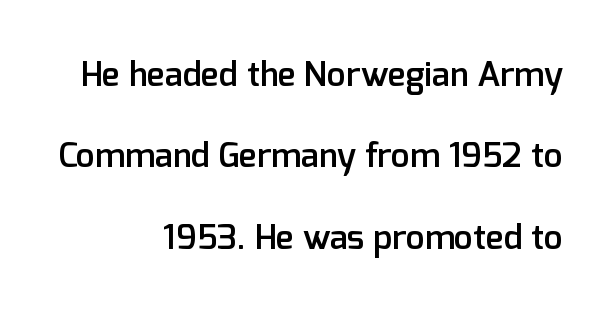
{"serif": "no", "italic": "no", "bold": "semi", "weight": "semibold", "width": "normal", "stroke_contrast": "low", "x_height": "medium", "monospaced": "no", "underline": "no", "align": "right", "line_spacing": "loose", "line_spacing_ratio": 2.39, "letter_spacing": "normal", "letter_spacing_em": 0.0, "glyph_px": 34}
